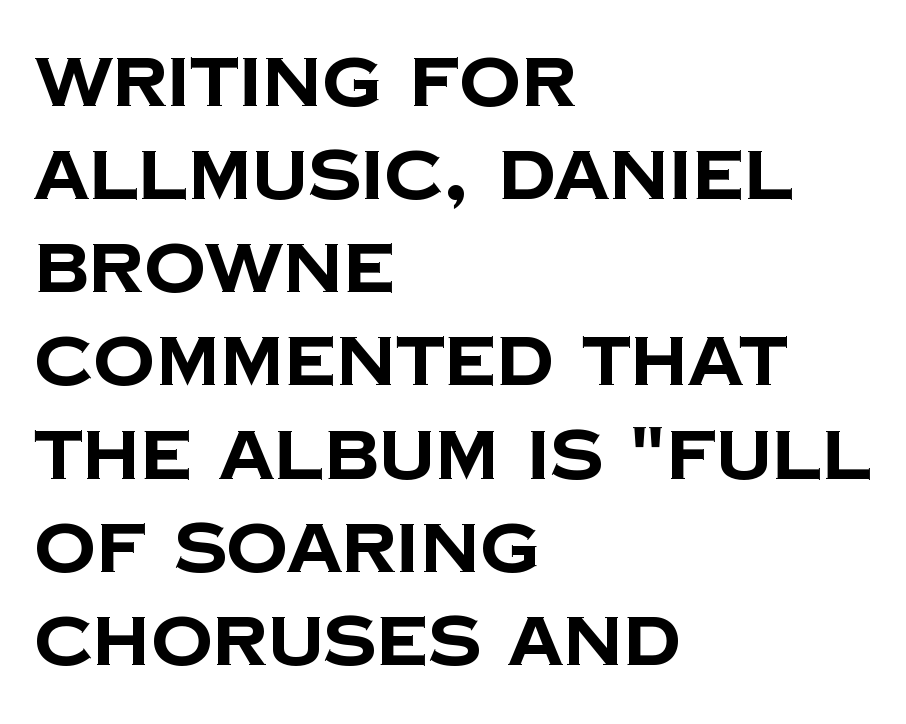
Regarding serifs, this sample does without them. Weight: bold. Each new line begins a customary step beneath the previous one. The passage shown is not underscored anywhere. Horizontally, the lines are justified to the leading edge only. Here the designer chose a conventional face with non-uniform glyph widths.
